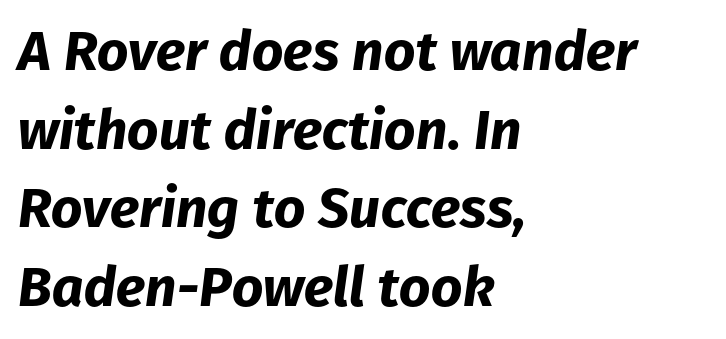
The image shows 55 px bold type, italic (leaning right); set left-aligned, normal line spacing (1.43x), normal letter spacing, not underlined; low stroke contrast and a medium x-height.
